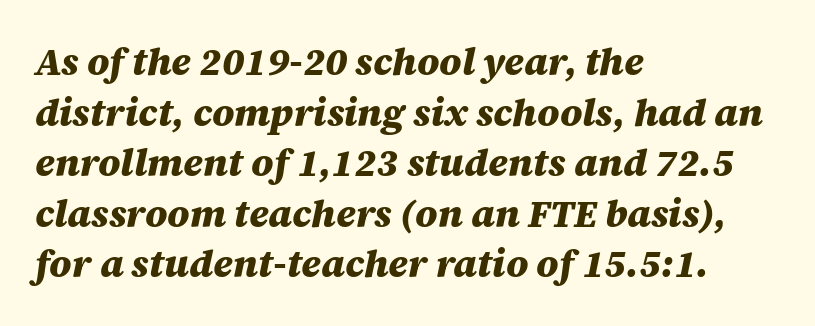
{"italic": "yes", "lean": "right", "slant_degrees": 12, "bold": "yes", "weight": "heavy", "width": "normal", "stroke_contrast": "medium", "x_height": "large", "monospaced": "no", "underline": "no", "align": "left", "line_spacing": "normal", "line_spacing_ratio": 1.33, "letter_spacing": "normal", "letter_spacing_em": 0.0, "glyph_px": 38}
